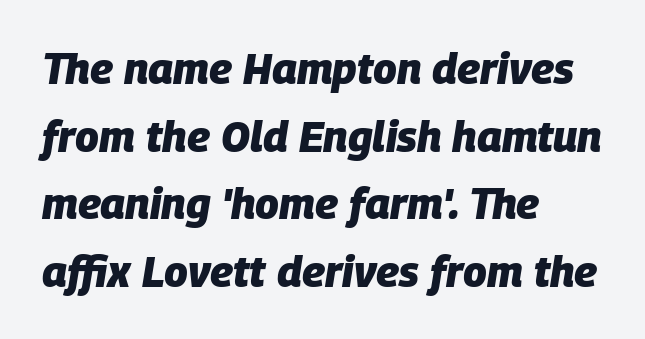
{"italic": "yes", "lean": "right", "slant_degrees": 9, "bold": "yes", "weight": "heavy", "width": "normal", "stroke_contrast": "low", "x_height": "large", "monospaced": "no", "underline": "no", "align": "left", "line_spacing": "normal", "line_spacing_ratio": 1.57, "letter_spacing": "normal", "letter_spacing_em": 0.0, "glyph_px": 43}
